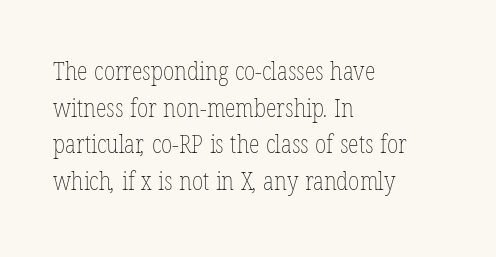
Honestly, the letter spacing is just normal — you wouldn't notice it. Ink coverage per letter is moderate at most. The lines in this sample share a left origin and differ only in where they stop. Is there much room between lines? A standard amount, neither cramped nor airy.
